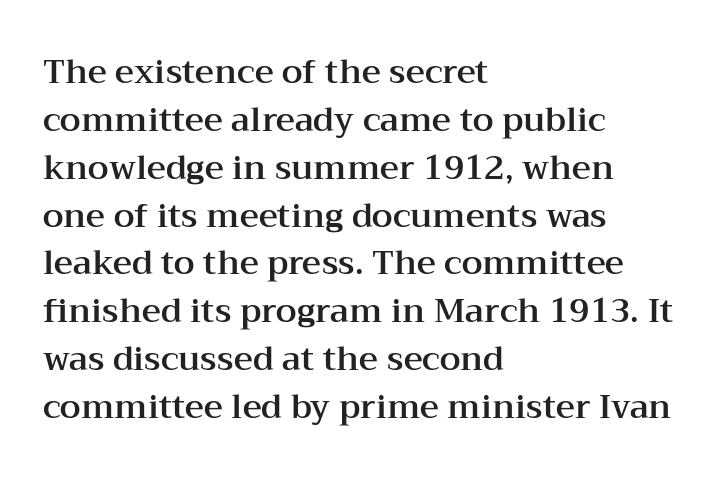
Q: Is the text italic (slanted)? A: No, it is upright.
Q: Is the typeface a serif or a sans-serif typeface? A: Serif.
Q: Is the text underlined? A: No.
Q: How is the paragraph aligned? A: Left-aligned.
Q: Is the spacing between letters normal or unusually wide? A: Normal.
Q: Is the spacing between lines tight, normal or loose? A: Normal.
Q: Width (condensed, normal, or wide)? A: Wide.
Q: Stroke contrast? A: Medium.
Q: x-height? A: Medium.
Q: Monospaced? A: No.
